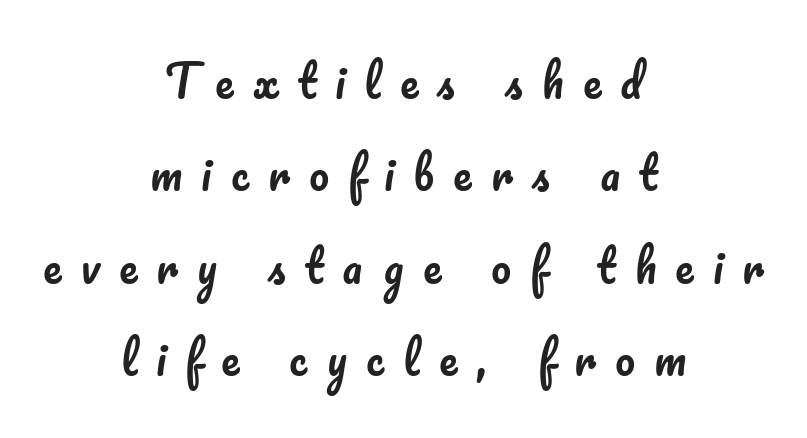
These lines stack symmetrically, like a column narrowing and widening about its center. Spacing verdict: proportional, widths tailored to each character. In terms of letterspacing, this is a distinctly airy, spread setting. Rule under the text: the space is simply empty. In terms of leading, this rendering errs on the spacious side.
